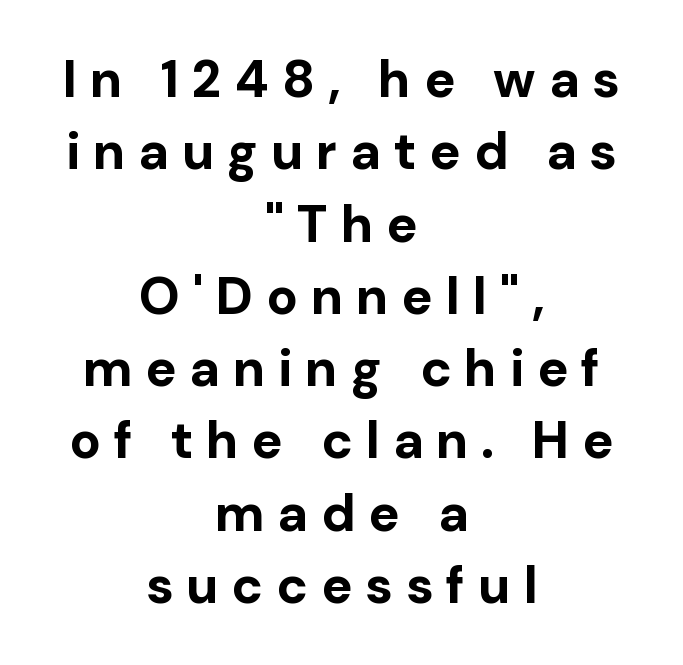
Q: Is the text bold? A: Yes.
Q: Is the text italic (slanted)? A: No, it is upright.
Q: Is the typeface a serif or a sans-serif typeface? A: Sans-serif.
Q: Is the text underlined? A: No.
Q: How is the paragraph aligned? A: Centered.
Q: Is the spacing between letters normal or unusually wide? A: Unusually wide.
Q: Is the spacing between lines tight, normal or loose? A: Normal.
Q: Width (condensed, normal, or wide)? A: Normal.
Q: Stroke contrast? A: Low.
Q: x-height? A: Medium.
Q: Monospaced? A: No.
